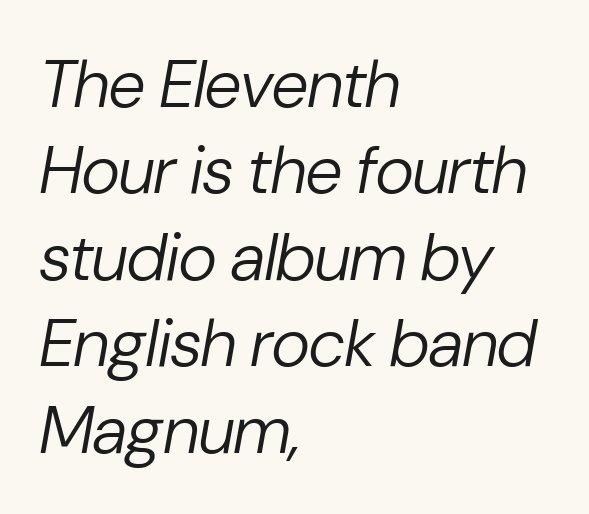
Q: Is the text bold? A: No.
Q: Is the text italic (slanted)? A: Yes, it leans right by about 10 degrees.
Q: Is the text underlined? A: No.
Q: How is the paragraph aligned? A: Left-aligned.
Q: Is the spacing between letters normal or unusually wide? A: Normal.
Q: Is the spacing between lines tight, normal or loose? A: Normal.
Q: Width (condensed, normal, or wide)? A: Normal.
Q: Stroke contrast? A: Low.
Q: x-height? A: Medium.
Q: Monospaced? A: No.
